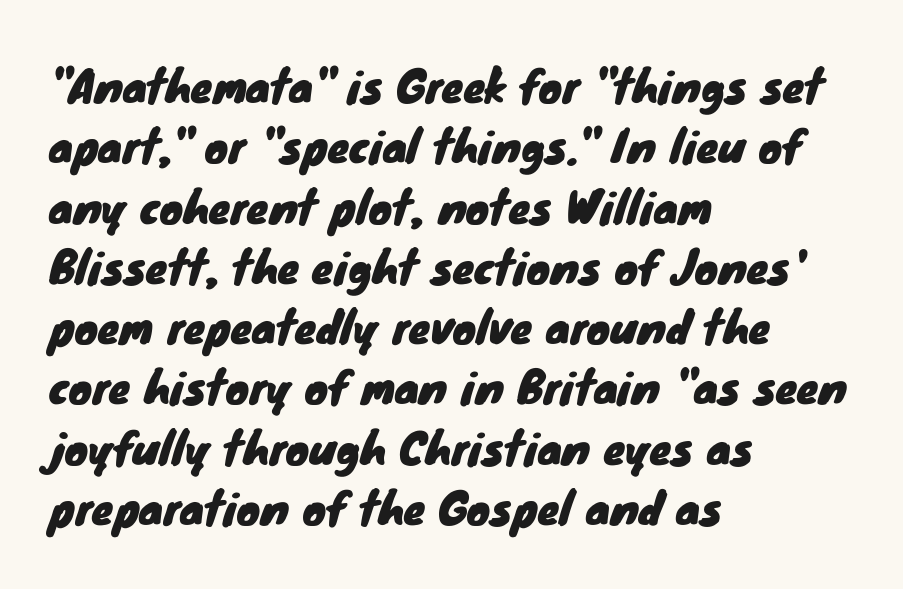
The image shows 44 px sans-serif type; set left-aligned, normal line spacing (1.37x), normal letter spacing, not underlined; low stroke contrast and a small x-height.
